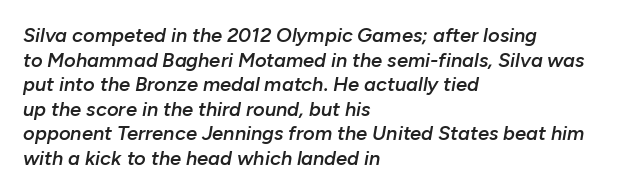
The rag falls on the right side of this text block. No extra tracking has been applied to these lines. Type without underlining. Weight check: semibold — heavier than regular, not quite bold.
